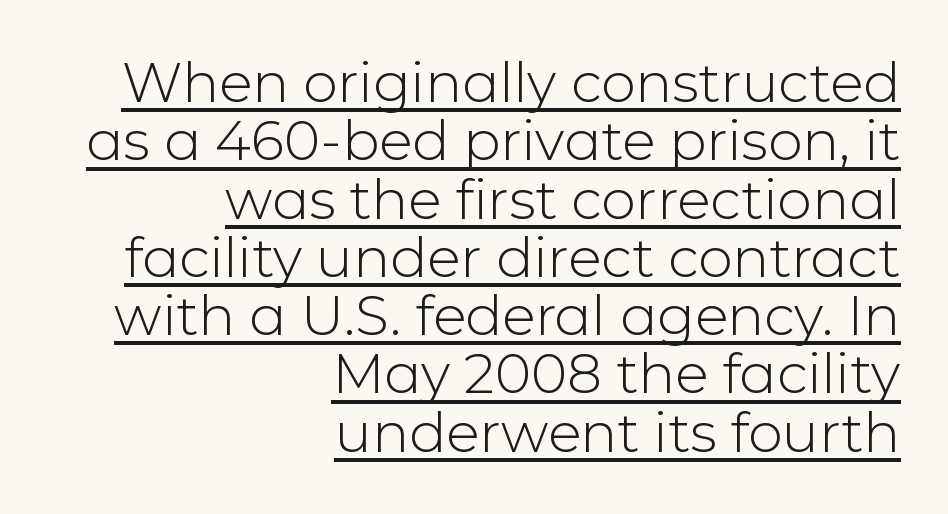
Q: Is the text bold? A: No.
Q: Is the text italic (slanted)? A: No, it is upright.
Q: Is the typeface a serif or a sans-serif typeface? A: Sans-serif.
Q: Is the text underlined? A: Yes.
Q: How is the paragraph aligned? A: Right-aligned.
Q: Is the spacing between letters normal or unusually wide? A: Normal.
Q: Is the spacing between lines tight, normal or loose? A: Tight.
Q: Width (condensed, normal, or wide)? A: Normal.
Q: Stroke contrast? A: Low.
Q: x-height? A: Medium.
Q: Monospaced? A: No.
